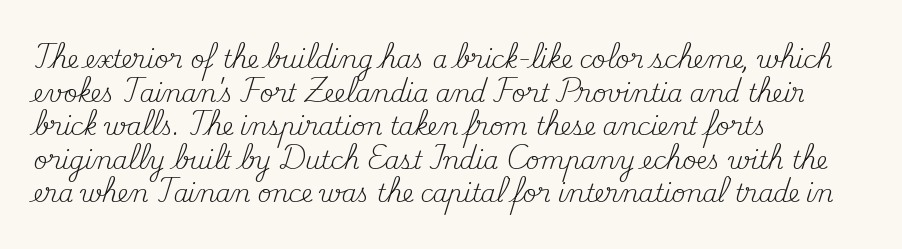
The image shows 24 px text type; set left-aligned, normal line spacing (1.4x), normal letter spacing, not underlined.
